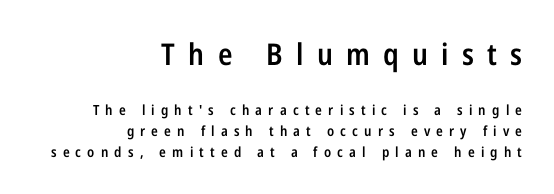
{"serif": "no", "italic": "no", "bold": "semi", "weight": "semibold", "width": "condensed", "stroke_contrast": "low", "x_height": "medium", "monospaced": "no", "underline": "no", "align": "right", "line_spacing": "normal", "line_spacing_ratio": 1.48, "letter_spacing": "wide", "letter_spacing_em": 0.44, "larger_block": "first", "size_ratio": 2.14, "glyph_px": 30}
